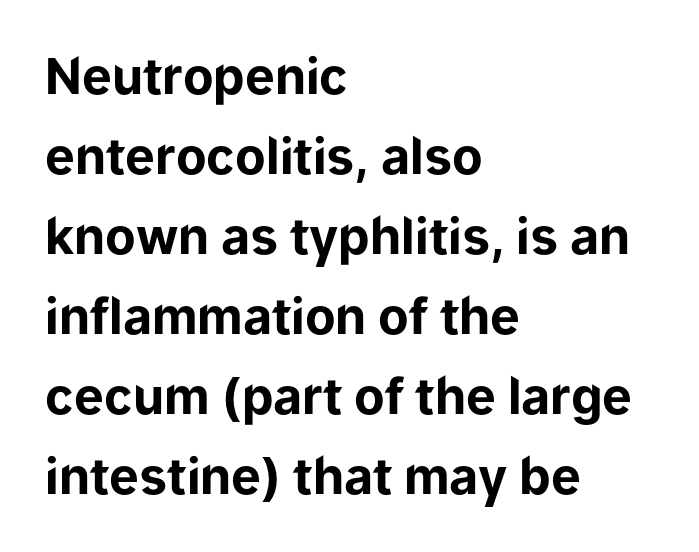
Q: Is the text bold? A: Yes.
Q: Is the text italic (slanted)? A: No, it is upright.
Q: Is the typeface a serif or a sans-serif typeface? A: Sans-serif.
Q: Is the text underlined? A: No.
Q: How is the paragraph aligned? A: Left-aligned.
Q: Is the spacing between letters normal or unusually wide? A: Normal.
Q: Is the spacing between lines tight, normal or loose? A: Normal.
Q: Width (condensed, normal, or wide)? A: Normal.
Q: Stroke contrast? A: Low.
Q: x-height? A: Medium.
Q: Monospaced? A: No.
